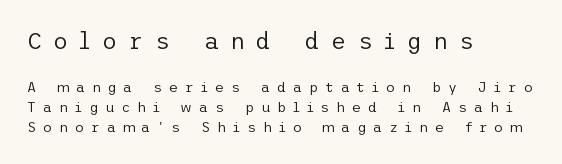
Q: Is the text bold? A: No.
Q: Is the text italic (slanted)? A: No, it is upright.
Q: Is the text underlined? A: No.
Q: How is the paragraph aligned? A: Left-aligned.
Q: Is the spacing between letters normal or unusually wide? A: Unusually wide.
Q: Is the spacing between lines tight, normal or loose? A: Normal.
Q: Which block of text is set in a larger size, the first (top) or the second (bottom)? A: The first (top) one.
